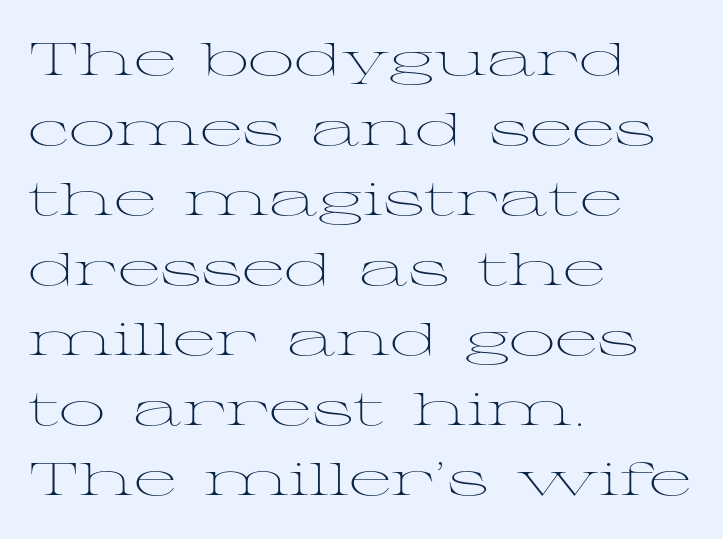
{"serif": "yes", "italic": "no", "bold": "no", "weight": "light", "width": "wide", "stroke_contrast": "medium", "x_height": "medium", "monospaced": "no", "underline": "no", "align": "left", "line_spacing": "normal", "line_spacing_ratio": 1.52, "letter_spacing": "normal", "letter_spacing_em": 0.0, "glyph_px": 46}
